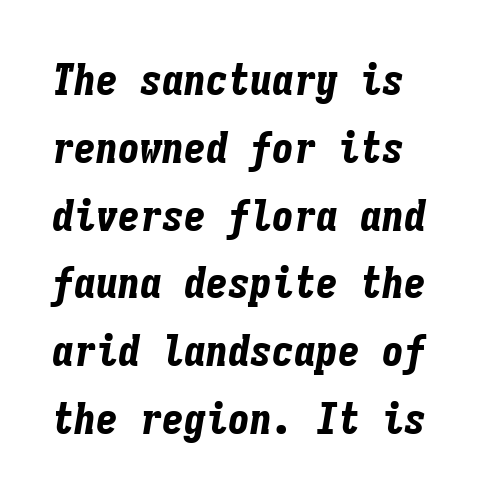
Stroke thickness is high; the sample reads as a true bold. Honestly, there is no underline to notice here at all. The letterforms sit shoulder to shoulder at normal distance. The leading is moderate, giving the passage an even texture. The face used here has a pronounced slope to its letters. Spacing verdict: monospaced, one width for all characters.
